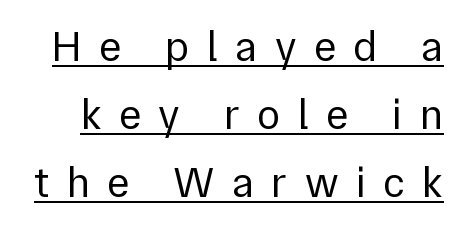
Q: Is the text bold? A: No.
Q: Is the text italic (slanted)? A: No, it is upright.
Q: Is the typeface a serif or a sans-serif typeface? A: Sans-serif.
Q: Is the text underlined? A: Yes.
Q: Is the spacing between letters normal or unusually wide? A: Unusually wide.
Q: Is the spacing between lines tight, normal or loose? A: Normal.
Q: Width (condensed, normal, or wide)? A: Normal.
Q: Stroke contrast? A: Low.
Q: x-height? A: Medium.
Q: Monospaced? A: No.
